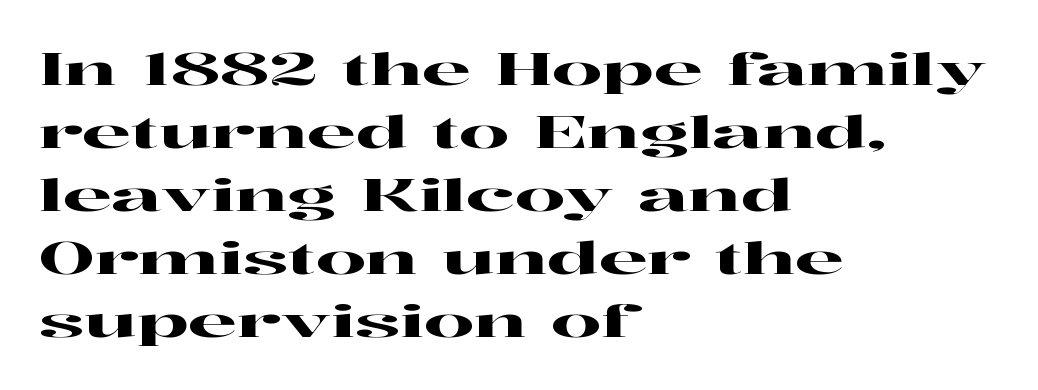
Q: Is the text italic (slanted)? A: No, it is upright.
Q: Is the typeface a serif or a sans-serif typeface? A: Serif.
Q: Is the text underlined? A: No.
Q: How is the paragraph aligned? A: Left-aligned.
Q: Is the spacing between letters normal or unusually wide? A: Normal.
Q: Is the spacing between lines tight, normal or loose? A: Normal.
Q: Width (condensed, normal, or wide)? A: Wide.
Q: Stroke contrast? A: High.
Q: x-height? A: Medium.
Q: Monospaced? A: No.
